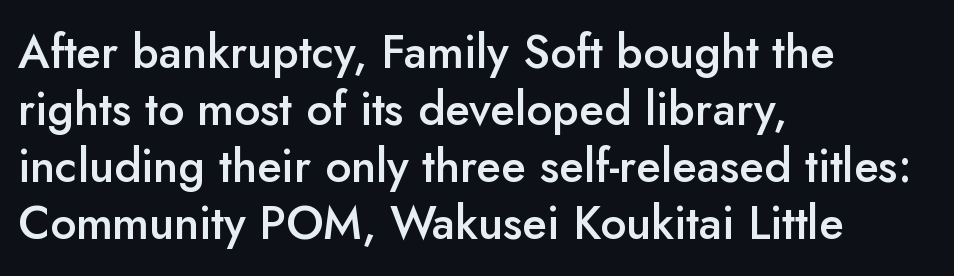
{"serif": "no", "italic": "no", "bold": "semi", "weight": "semibold", "width": "normal", "stroke_contrast": "low", "x_height": "small", "monospaced": "no", "underline": "no", "align": "left", "line_spacing_ratio": 1.24, "letter_spacing": "normal", "letter_spacing_em": 0.0, "glyph_px": 46}
